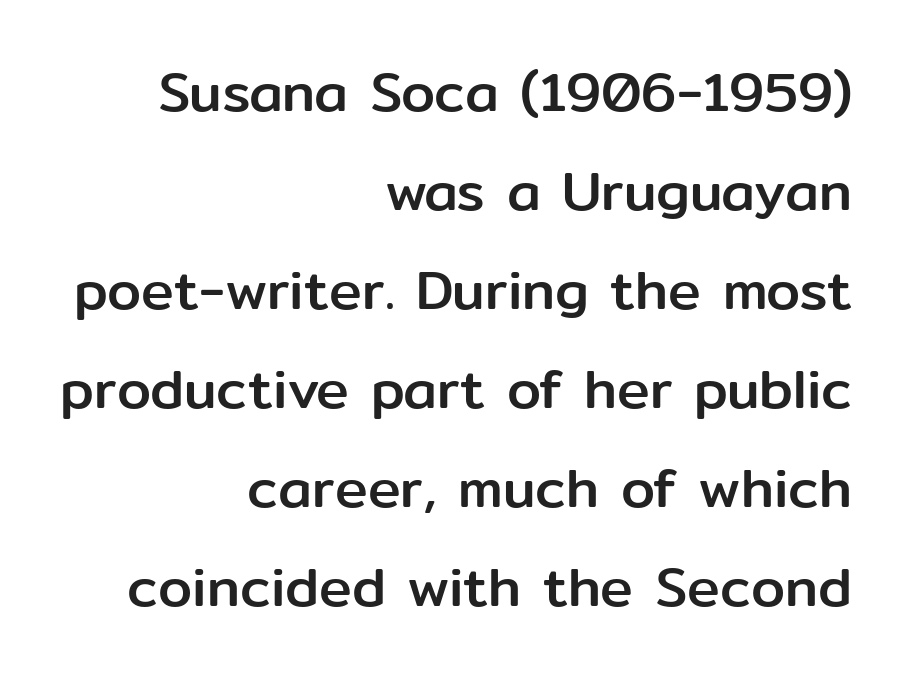
The line texture is even and compact thanks to regular tracking. Do the characters align in a grid? No, the font is proportional. A sans-serif font was chosen for this passage. It's the straight-up-and-down kind of type. The rag falls on the left side of this text block. The glyphs are unaccompanied by any horizontal stroke below them.
